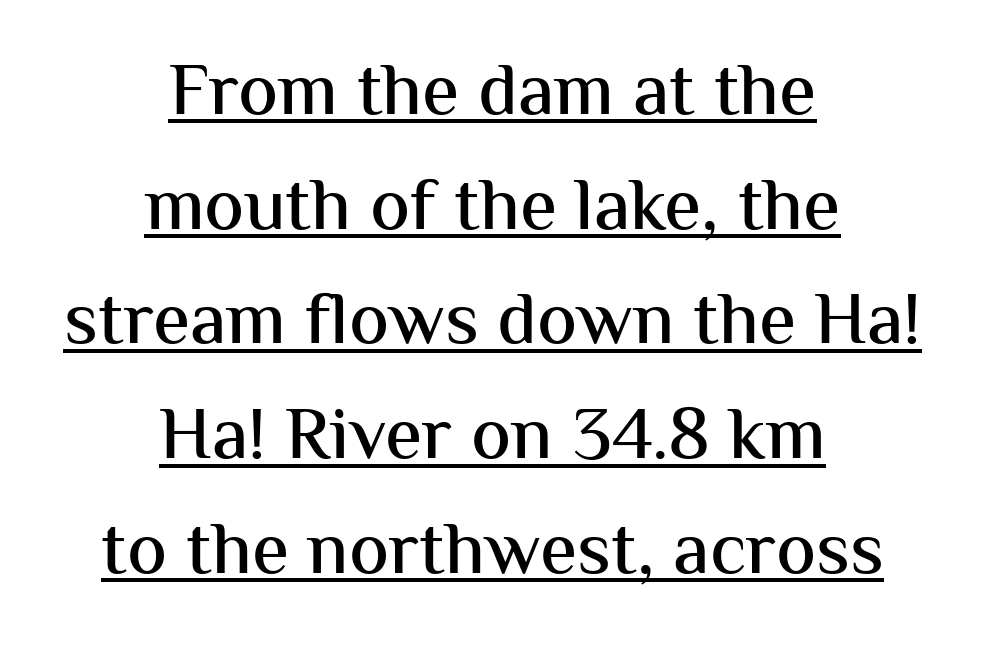
{"serif": "no", "italic": "no", "width": "normal", "stroke_contrast": "medium", "x_height": "medium", "monospaced": "no", "underline": "yes", "align": "center", "line_spacing": "normal", "line_spacing_ratio": 1.53, "letter_spacing": "normal", "letter_spacing_em": 0.0, "glyph_px": 75}
